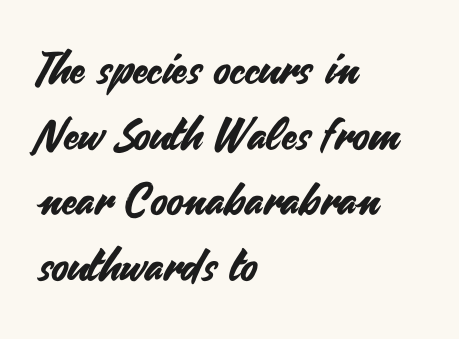
Q: Is the text italic (slanted)? A: Yes.
Q: Is the typeface a serif or a sans-serif typeface? A: Sans-serif.
Q: Is the text underlined? A: No.
Q: How is the paragraph aligned? A: Left-aligned.
Q: Is the spacing between letters normal or unusually wide? A: Normal.
Q: Is the spacing between lines tight, normal or loose? A: Normal.
Q: Width (condensed, normal, or wide)? A: Normal.
Q: Stroke contrast? A: Medium.
Q: x-height? A: Small.
Q: Monospaced? A: No.
